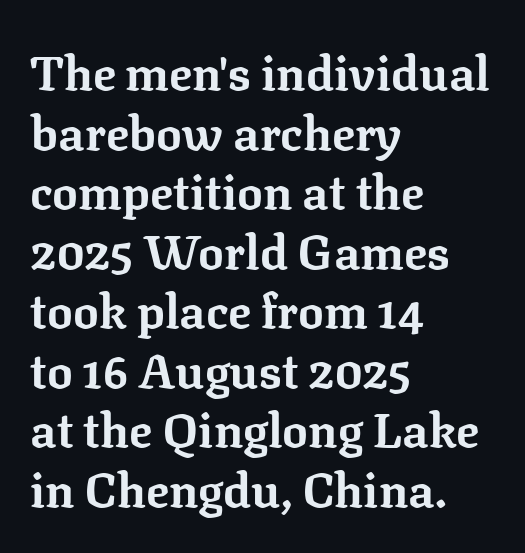
Q: Is the text bold? A: Yes.
Q: Is the text italic (slanted)? A: No, it is upright.
Q: Is the typeface a serif or a sans-serif typeface? A: Serif.
Q: Is the text underlined? A: No.
Q: How is the paragraph aligned? A: Left-aligned.
Q: Is the spacing between letters normal or unusually wide? A: Normal.
Q: Width (condensed, normal, or wide)? A: Normal.
Q: Stroke contrast? A: Low.
Q: x-height? A: Medium.
Q: Monospaced? A: No.
